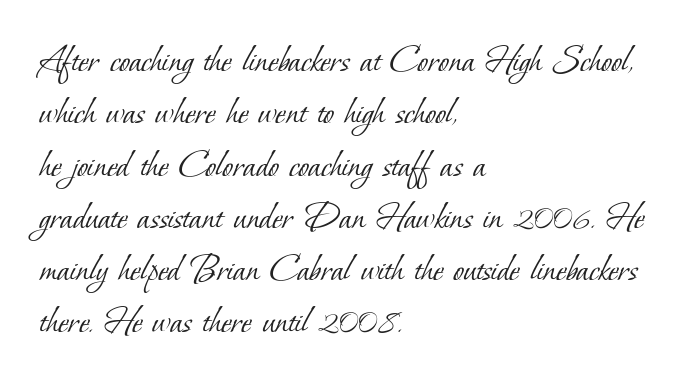
Q: Is the text bold? A: No.
Q: Is the typeface a serif or a sans-serif typeface? A: Serif.
Q: Is the text underlined? A: No.
Q: How is the paragraph aligned? A: Left-aligned.
Q: Is the spacing between letters normal or unusually wide? A: Normal.
Q: Is the spacing between lines tight, normal or loose? A: Normal.
Q: Width (condensed, normal, or wide)? A: Normal.
Q: Stroke contrast? A: Low.
Q: x-height? A: Small.
Q: Monospaced? A: No.
